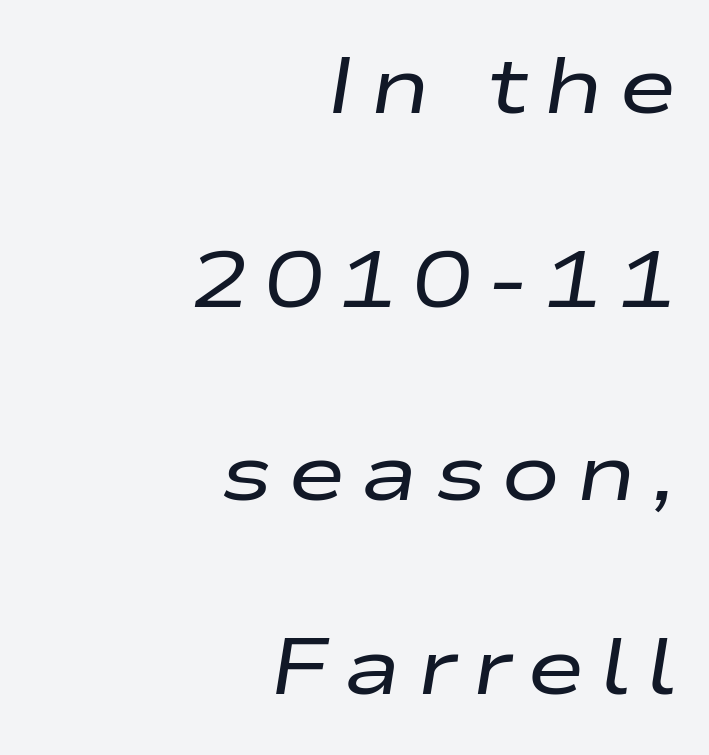
The image shows 79 px regular-weight, wide type, italic (leaning right); set right-aligned, loose line spacing (2.45x), not underlined; low stroke contrast and a medium x-height.
